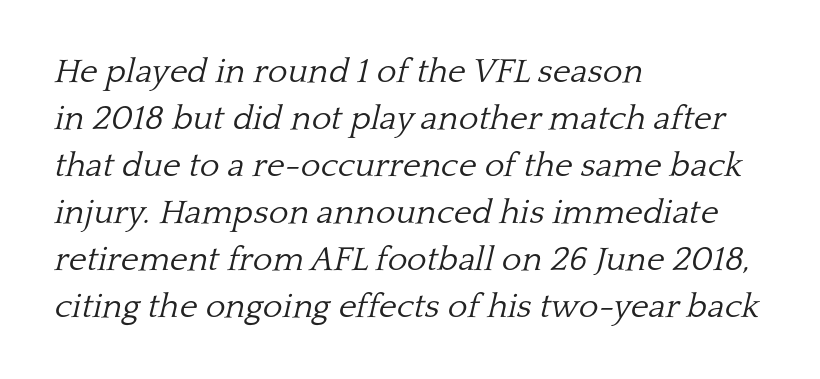
The letters advance in unequal steps, a hallmark of proportional type. Stem width sits at or under what a default text font uses. You can tell from the footed stems that serif type was used. The passage is arranged the way most books set body copy — flush left. Posture: slanted.
